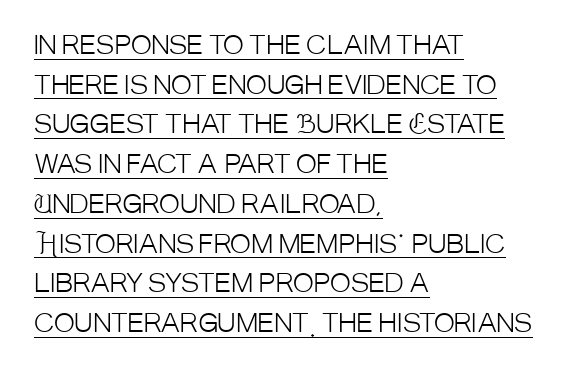
{"italic": "no", "bold": "no", "underline": "yes", "align": "left", "line_spacing": "normal", "line_spacing_ratio": 1.59, "letter_spacing": "normal", "letter_spacing_em": 0.0, "glyph_px": 25}
